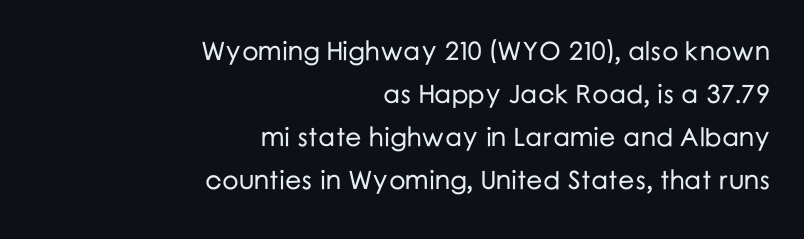
The image shows 26 px text type, upright; set right-aligned, normal line spacing (1.66x), normal letter spacing, not underlined.
